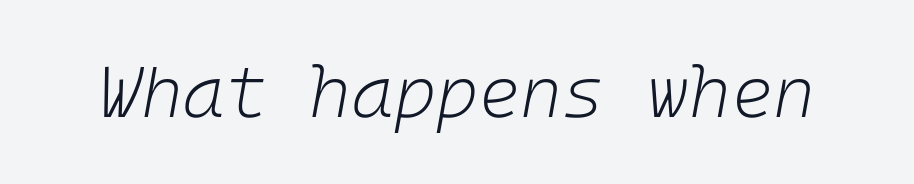
Q: Is the text bold? A: No.
Q: Is the text italic (slanted)? A: Yes, it leans right by about 10 degrees.
Q: Is the text underlined? A: No.
Q: Is the spacing between letters normal or unusually wide? A: Normal.
Q: Width (condensed, normal, or wide)? A: Normal.
Q: Stroke contrast? A: Low.
Q: x-height? A: Medium.
